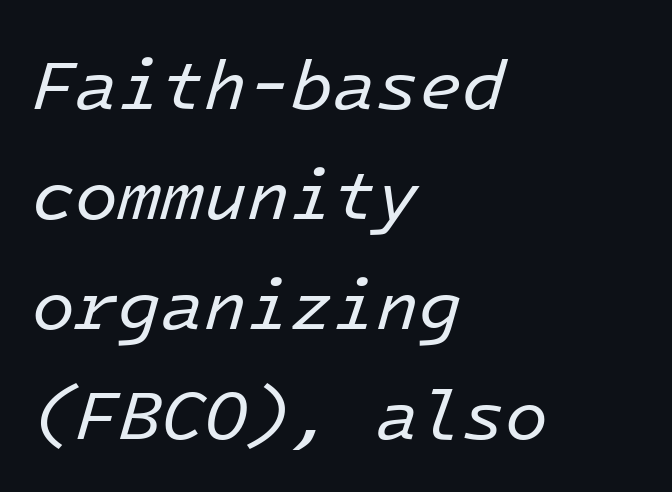
This rendering features lettering with no underline. These lines are set flush left with a ragged right edge. This block has exactly the height ordinary leading produces. The typeface has the unassuming heft of standard copy or less. The rendering applies a slant to the glyphs. Every character here occupies the same horizontal width, giving the sample a typewriter-like rhythm.
